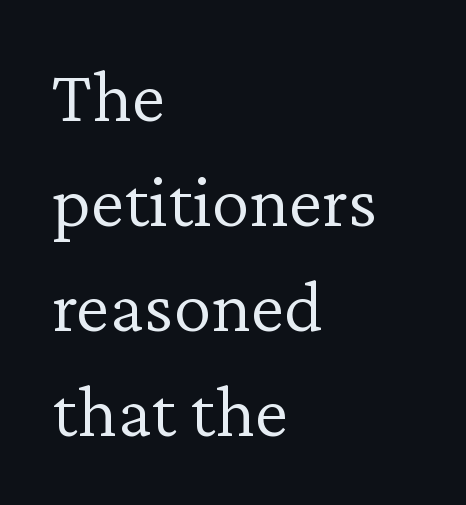
The rendering anchors every line to the left-hand side. Students, note that the glyphs here touch the page at normal intervals. The foot of each line stays bare and open. What's the leading like? Ordinary, nothing unusual.
